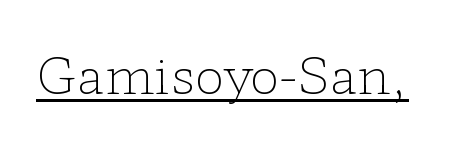
Q: Is the text bold? A: No.
Q: Is the text italic (slanted)? A: No, it is upright.
Q: Is the typeface a serif or a sans-serif typeface? A: Serif.
Q: Is the text underlined? A: Yes.
Q: Is the spacing between letters normal or unusually wide? A: Normal.
Q: Width (condensed, normal, or wide)? A: Wide.
Q: Stroke contrast? A: Low.
Q: x-height? A: Medium.
Q: Monospaced? A: No.
